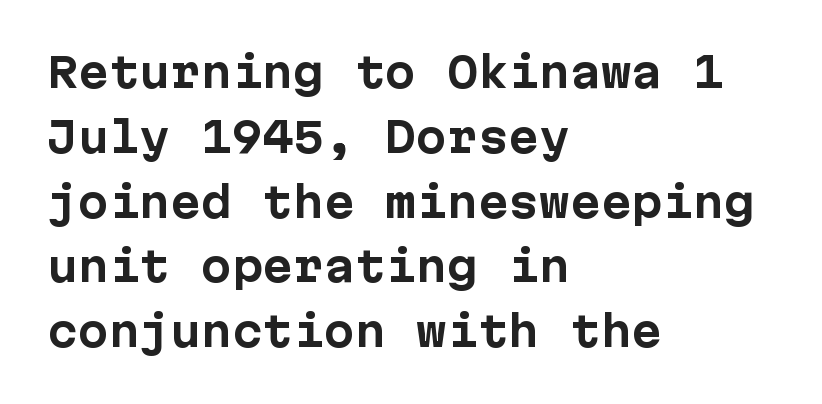
Normally led — the rows are evenly, conventionally spaced. Upright lettering throughout. Weight check: bold — yes, fully. Classification — sans serif. The paragraph has a hard left edge and a soft right edge. Words appear dense and cohesive because spacing is normal.
